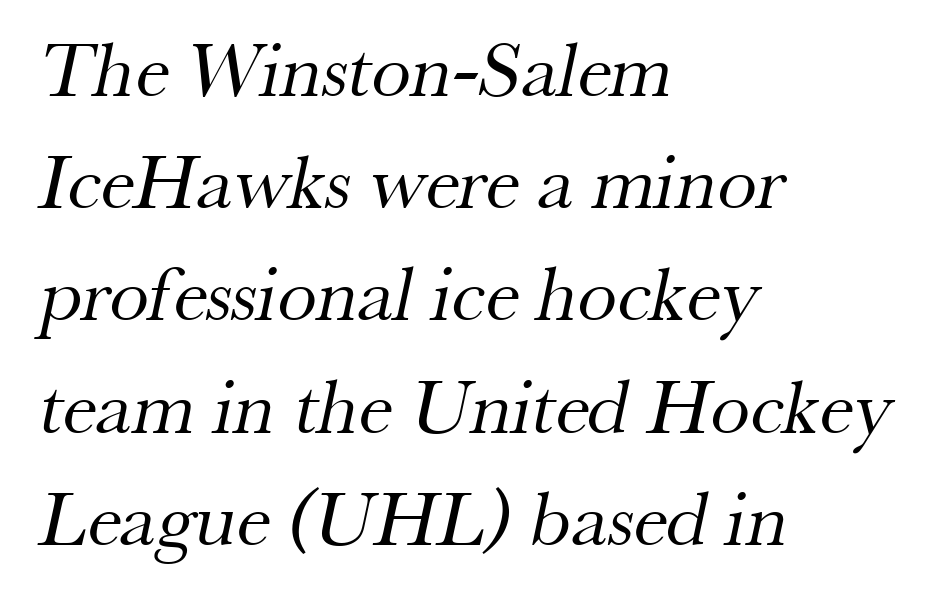
{"serif": "yes", "bold": "no", "weight": "regular", "width": "normal", "stroke_contrast": "medium", "x_height": "small", "monospaced": "no", "underline": "no", "align": "left", "line_spacing": "normal", "line_spacing_ratio": 1.42, "letter_spacing": "normal", "letter_spacing_em": 0.0, "glyph_px": 79}
